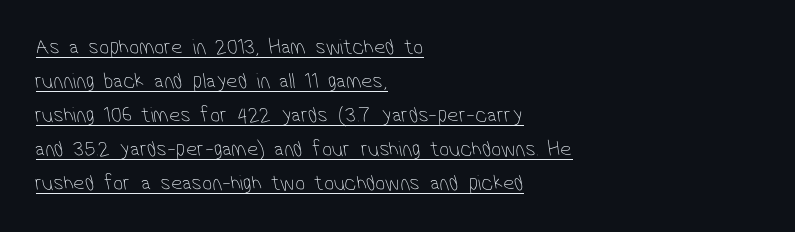
The image shows 22 px text type; set left-aligned, normal line spacing (1.55x), normal letter spacing, underlined.
